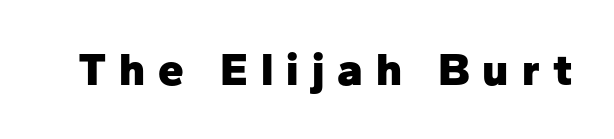
Q: Is the text bold? A: Yes.
Q: Is the text italic (slanted)? A: No, it is upright.
Q: Is the typeface a serif or a sans-serif typeface? A: Sans-serif.
Q: Is the text underlined? A: No.
Q: Is the spacing between letters normal or unusually wide? A: Unusually wide.
Q: Width (condensed, normal, or wide)? A: Normal.
Q: Stroke contrast? A: Low.
Q: x-height? A: Medium.
Q: Monospaced? A: No.
